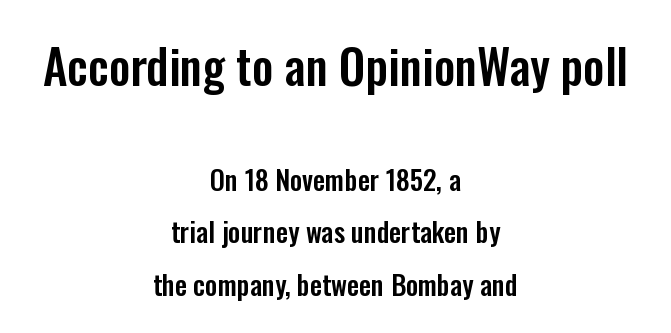
{"serif": "no", "italic": "no", "width": "condensed", "stroke_contrast": "low", "x_height": "medium", "monospaced": "no", "underline": "no", "align": "center", "line_spacing": "loose", "line_spacing_ratio": 1.94, "letter_spacing": "normal", "letter_spacing_em": 0.0, "larger_block": "first", "size_ratio": 1.74, "glyph_px": 47}
